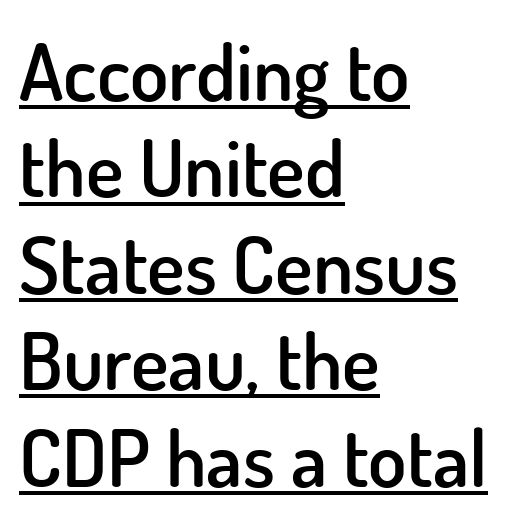
The passage shown is typeset with a sans-serif family. Check the space under the baseline: a stroke is drawn there. Where is the straight margin? On the left. This rendering leaves character spacing at its baseline value. Spacing verdict: proportional, widths tailored to each character. The font's upright variant was chosen for this text.
